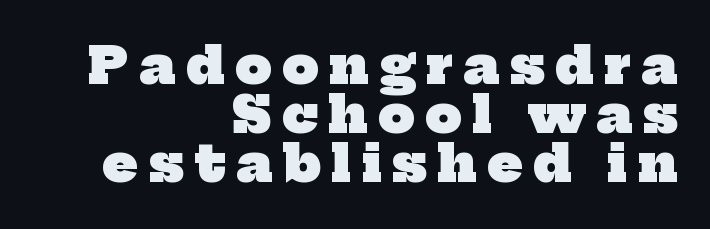
Stroke terminals: seriffed. The paragraph shown leans on its right margin. Varying glyph widths throughout — classic text-font behaviour. Honestly, there is no underline to notice here at all.
